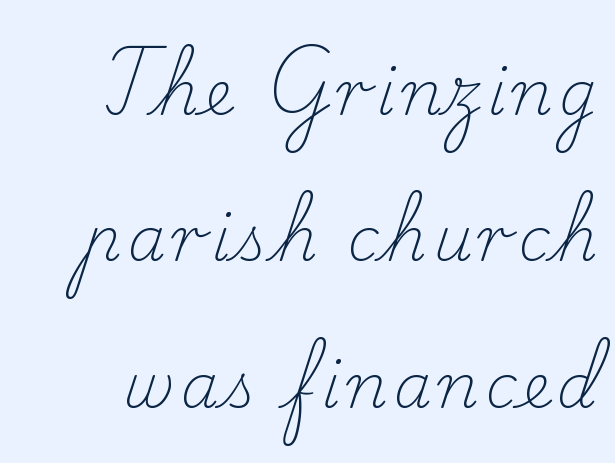
{"serif": "yes", "bold": "no", "weight": "light", "width": "normal", "stroke_contrast": "low", "x_height": "small", "monospaced": "no", "underline": "no", "line_spacing": "loose", "line_spacing_ratio": 2.4, "glyph_px": 61}
